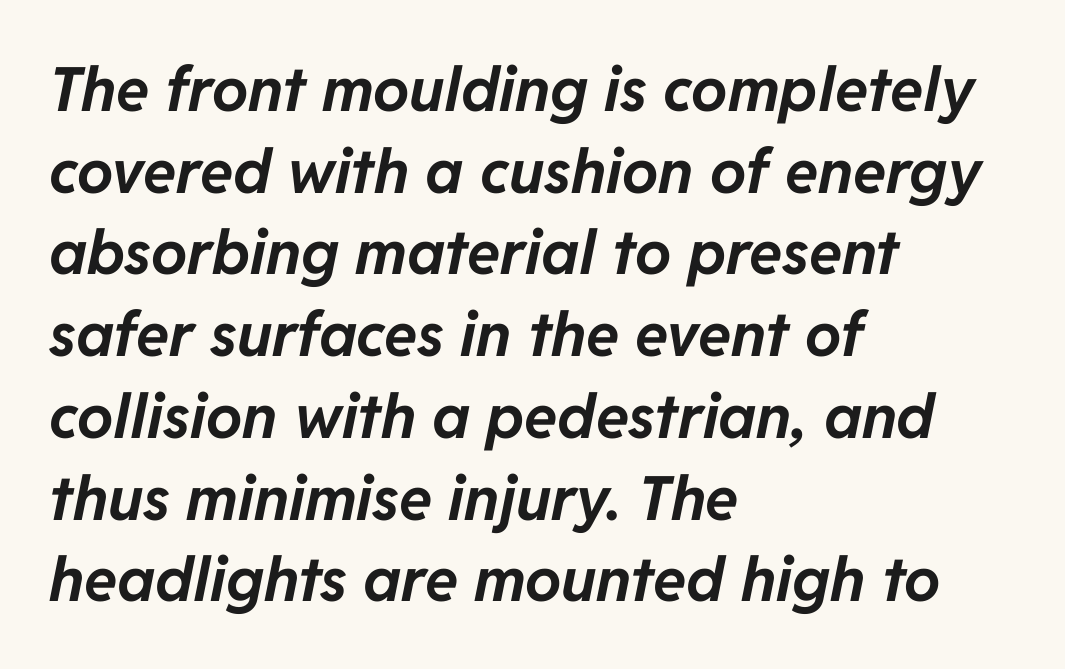
Q: Is the text bold? A: Yes.
Q: Is the text italic (slanted)? A: Yes, it leans right by about 11 degrees.
Q: Is the text underlined? A: No.
Q: How is the paragraph aligned? A: Left-aligned.
Q: Is the spacing between letters normal or unusually wide? A: Normal.
Q: Is the spacing between lines tight, normal or loose? A: Normal.
Q: Width (condensed, normal, or wide)? A: Normal.
Q: Stroke contrast? A: Low.
Q: x-height? A: Medium.
Q: Monospaced? A: No.
